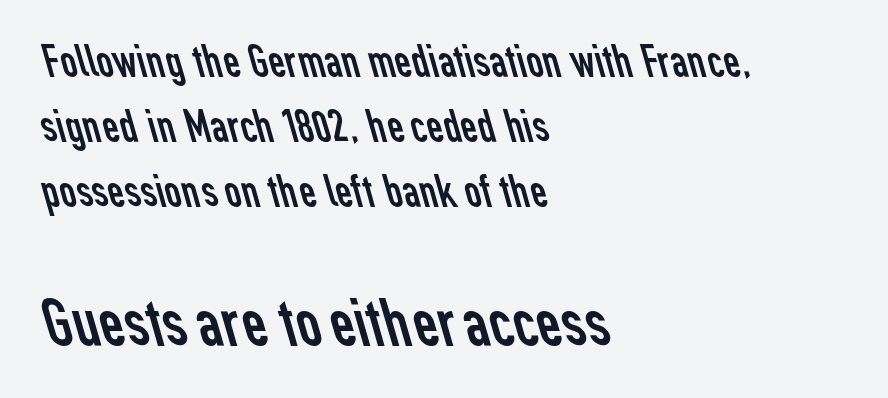
The image shows 69 px regular-weight sans-serif type; set left-aligned, normal line spacing (1.41x), normal letter spacing, not underlined; the second (bottom) block is 1.5x larger; low stroke contrast and a medium x-height.
